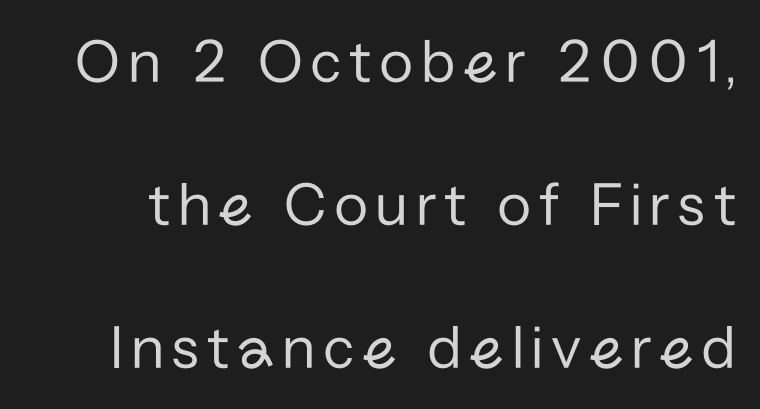
Q: Is the text bold? A: No.
Q: Is the text italic (slanted)? A: No, it is upright.
Q: Is the typeface a serif or a sans-serif typeface? A: Sans-serif.
Q: Is the text underlined? A: No.
Q: Is the spacing between lines tight, normal or loose? A: Loose.
Q: Width (condensed, normal, or wide)? A: Normal.
Q: Stroke contrast? A: Low.
Q: x-height? A: Medium.
Q: Monospaced? A: No.
